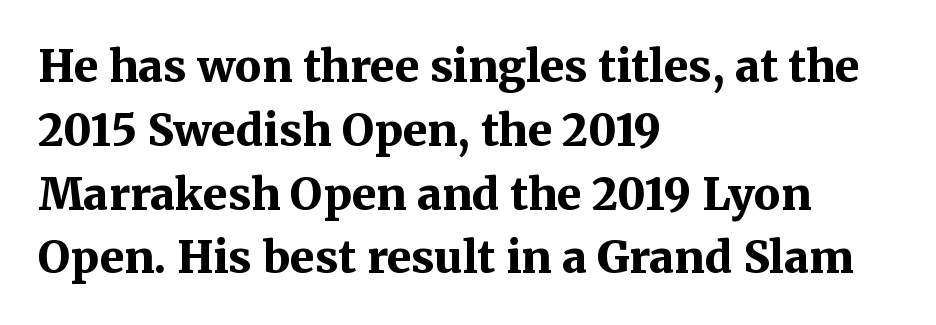
Does the copy run flush right? No — it runs flush left. There is no visible air inserted between adjacent glyphs. Font category for this specimen: serif. Beneath every word, the page is bare. Emphasis by weight is at full strength: bold. Each letter keeps its own natural width here, so spacing adapts to shape.
